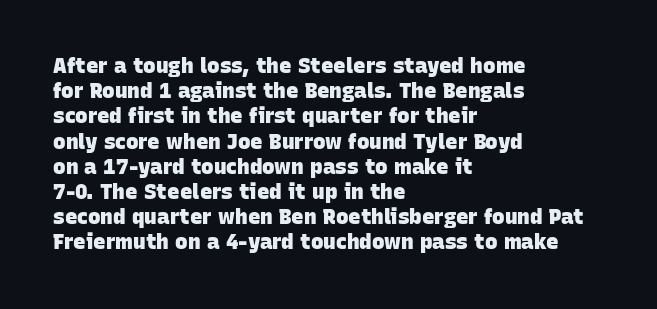
The image shows 21 px bold type; set left-aligned, line spacing 1.2x, normal letter spacing, not underlined.
